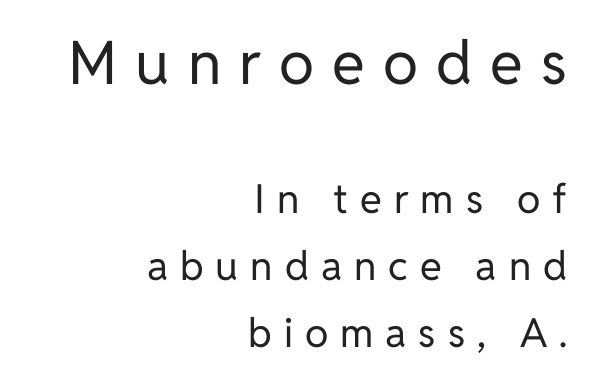
No italicization has been applied; the sample stays upright. The first block has been scaled up relative to the second. These lines are set flush right with a ragged left edge. The letters advance in unequal steps, a hallmark of proportional type. The tracking reads as deliberately expanded to a designer's eye. Is there much room between lines? A standard amount, neither cramped nor airy.
